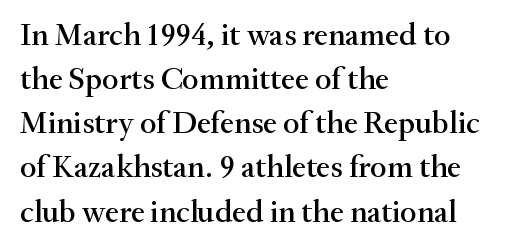
The image shows 32 px serif type, upright; set left-aligned, normal line spacing (1.38x), normal letter spacing, not underlined; medium stroke contrast and a small x-height.
